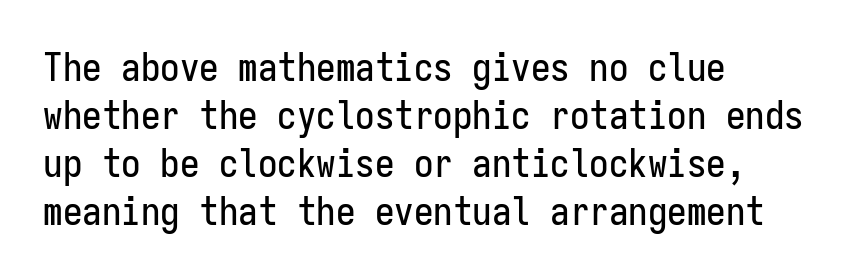
Q: Is the text italic (slanted)? A: No, it is upright.
Q: Is the typeface a serif or a sans-serif typeface? A: Sans-serif.
Q: Is the text underlined? A: No.
Q: How is the paragraph aligned? A: Left-aligned.
Q: Is the spacing between letters normal or unusually wide? A: Normal.
Q: Width (condensed, normal, or wide)? A: Condensed.
Q: Stroke contrast? A: Low.
Q: x-height? A: Medium.
Q: Monospaced? A: Yes.
